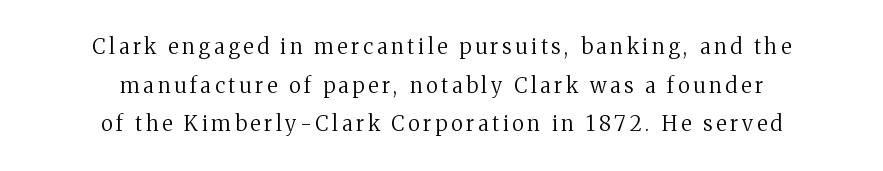
Every row of glyphs is offset so its center matches the block's center. Stems and bowls with no extra thickness — not bold. The specimen omits any rule beneath the text block's lines. No italicization has been applied; the sample stays upright.
